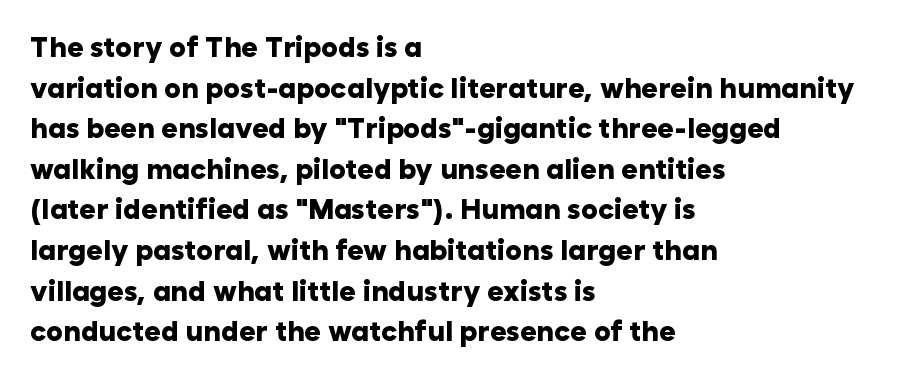
{"serif": "no", "italic": "no", "bold": "yes", "weight": "heavy", "width": "normal", "stroke_contrast": "low", "x_height": "medium", "monospaced": "no", "underline": "no", "align": "left", "line_spacing": "normal", "line_spacing_ratio": 1.45, "letter_spacing": "normal", "letter_spacing_em": 0.0, "glyph_px": 28}
